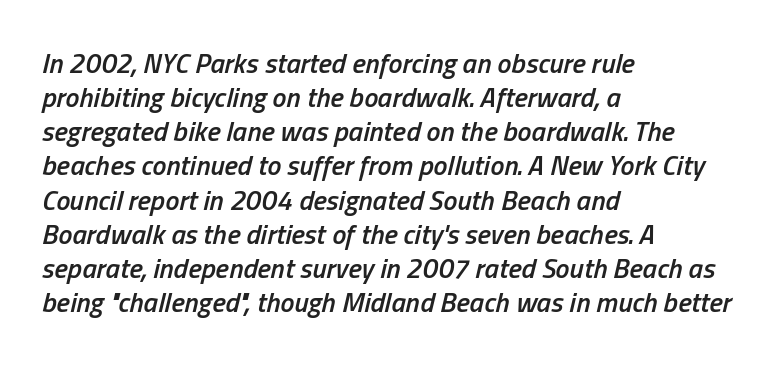
Caption: standard tracking, unaltered. Its strokes are somewhat broadened, the hallmark of semibold type. Proportional: the letters do not fall into vertical columns. In CSS terms this would be text-align: left. The area under the type is left untouched. Would a proofreader flag this as italicized? Yes.
